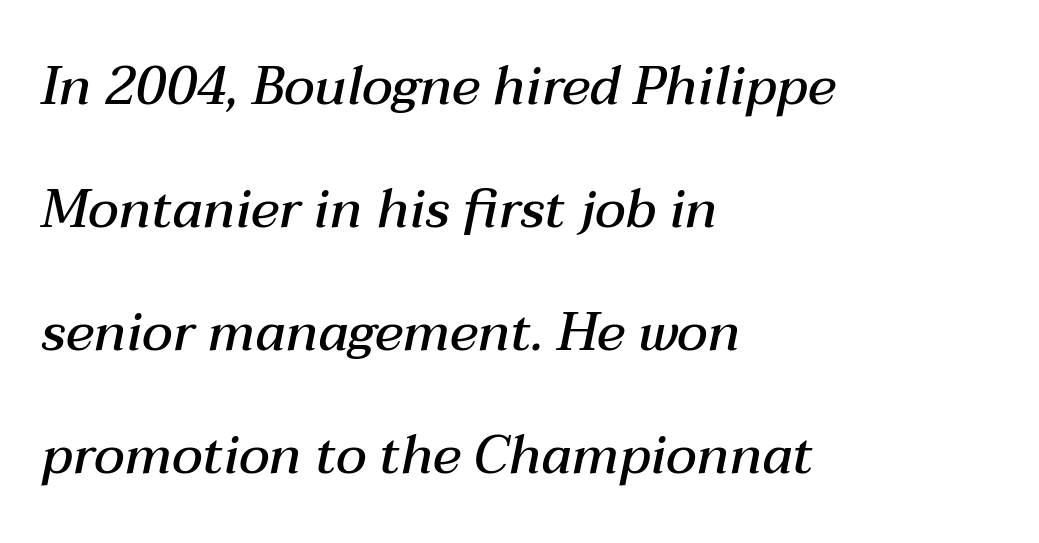
Q: Is the text bold? A: Semi-bold.
Q: Is the text italic (slanted)? A: Yes, it leans right by about 12 degrees.
Q: Is the text underlined? A: No.
Q: How is the paragraph aligned? A: Left-aligned.
Q: Is the spacing between letters normal or unusually wide? A: Normal.
Q: Is the spacing between lines tight, normal or loose? A: Loose.
Q: Width (condensed, normal, or wide)? A: Normal.
Q: Stroke contrast? A: Medium.
Q: x-height? A: Medium.
Q: Monospaced? A: No.
